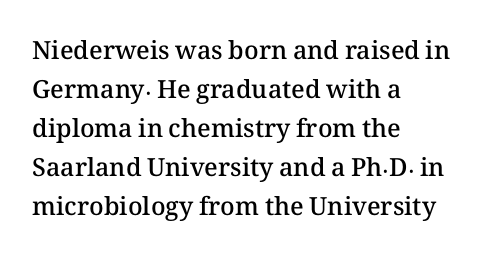
Q: Is the text bold? A: Semi-bold.
Q: Is the text italic (slanted)? A: No, it is upright.
Q: Is the text underlined? A: No.
Q: How is the paragraph aligned? A: Left-aligned.
Q: Is the spacing between letters normal or unusually wide? A: Normal.
Q: Is the spacing between lines tight, normal or loose? A: Normal.
